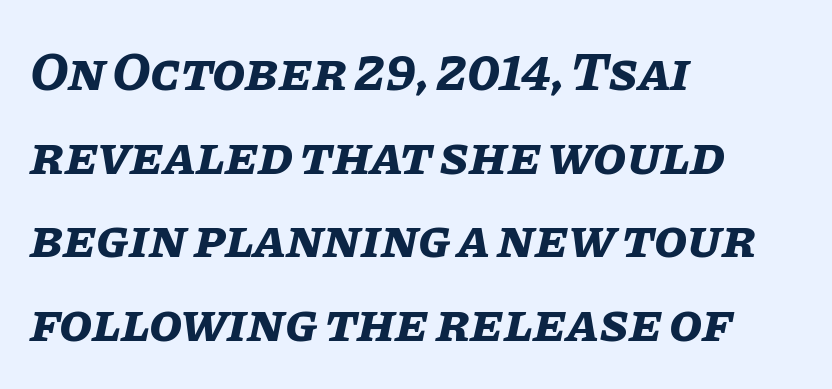
The image shows 54 px bold type, italic (leaning right); set left-aligned, normal line spacing (1.55x), normal letter spacing, not underlined; low stroke contrast and a large x-height.
